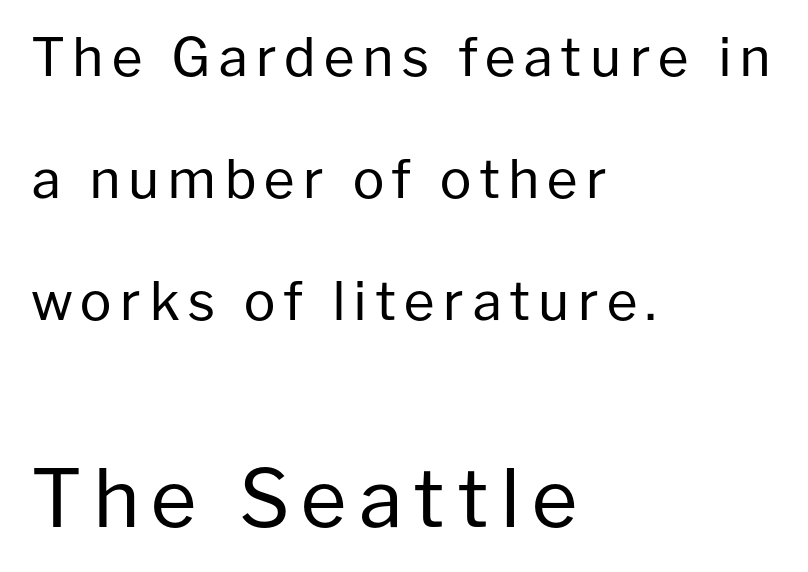
Q: Is the text bold? A: No.
Q: Is the text italic (slanted)? A: No, it is upright.
Q: Is the typeface a serif or a sans-serif typeface? A: Sans-serif.
Q: Is the text underlined? A: No.
Q: How is the paragraph aligned? A: Left-aligned.
Q: Is the spacing between lines tight, normal or loose? A: Loose.
Q: Which block of text is set in a larger size, the first (top) or the second (bottom)? A: The second (bottom) one.
Q: Width (condensed, normal, or wide)? A: Normal.
Q: Stroke contrast? A: Low.
Q: x-height? A: Medium.
Q: Monospaced? A: No.
